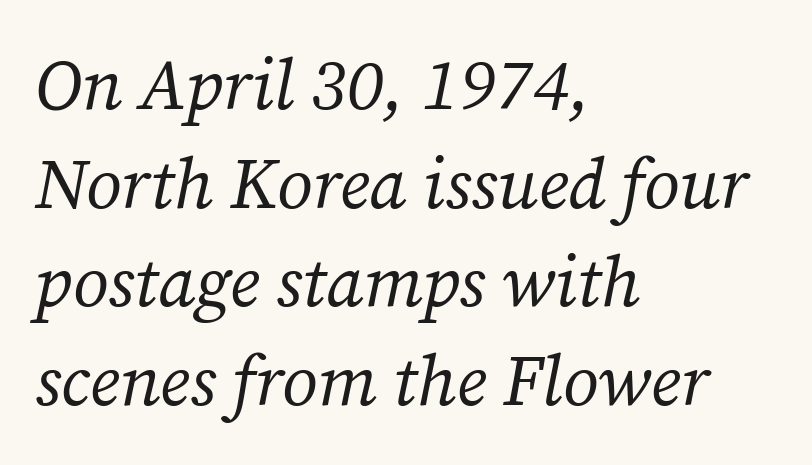
Varying glyph widths throughout — classic text-font behaviour. Only glyphs here, with clear space below each row. One-word summary of the alignment: left. Does extra space separate the letters? No, they use regular spacing. Whoever set this chose a conventional vertical rhythm.
